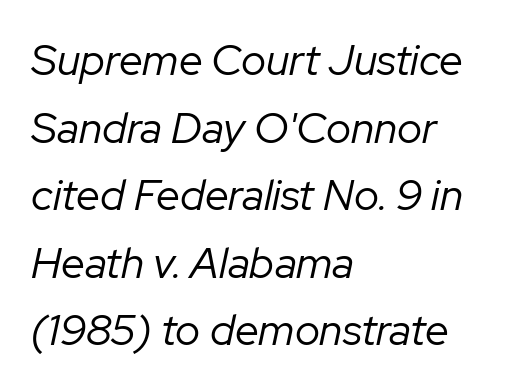
Nothing unusual about the tracking: characters are spaced as the font intends. Has an underline been added? It has not. Each letter keeps its own natural width here, so spacing adapts to shape. Quick note: interline space is typical.
